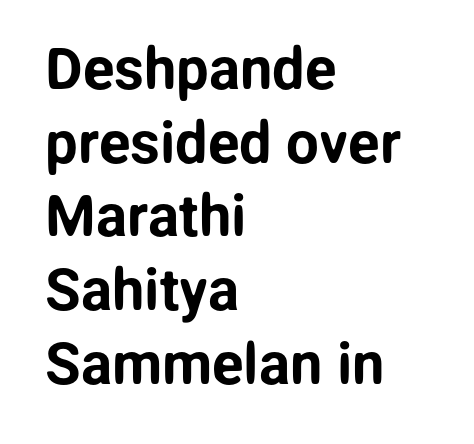
Layout note: lines flush left. Is the letter spacing exaggerated? No — it looks like the ordinary default. The string is rendered with underlining switched off. The passage shown stacks its lines at a standard gap. Note: no serifs on the glyphs.
